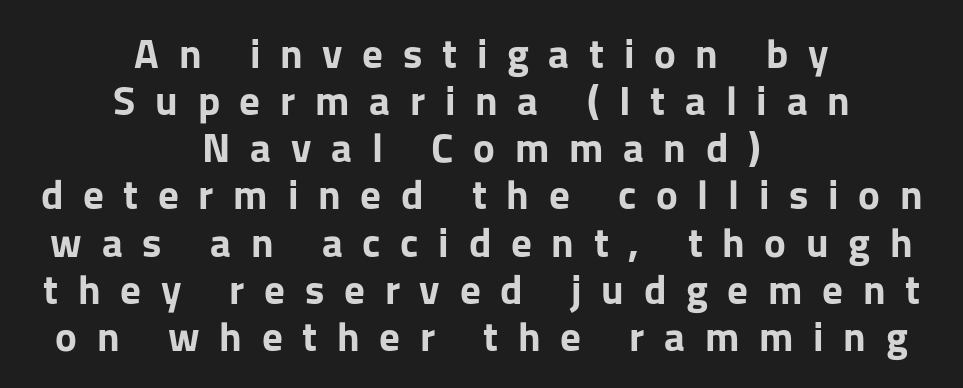
Q: Is the text bold? A: Yes.
Q: Is the text italic (slanted)? A: No, it is upright.
Q: Is the typeface a serif or a sans-serif typeface? A: Sans-serif.
Q: Is the text underlined? A: No.
Q: How is the paragraph aligned? A: Centered.
Q: Is the spacing between letters normal or unusually wide? A: Unusually wide.
Q: Is the spacing between lines tight, normal or loose? A: Tight.
Q: Width (condensed, normal, or wide)? A: Normal.
Q: Stroke contrast? A: Low.
Q: x-height? A: Medium.
Q: Monospaced? A: No.
